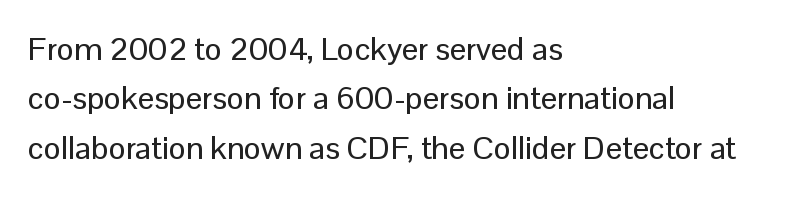
The image shows 32 px sans-serif type, upright; set left-aligned, normal line spacing (1.54x), normal letter spacing, not underlined; low stroke contrast and a medium x-height.
